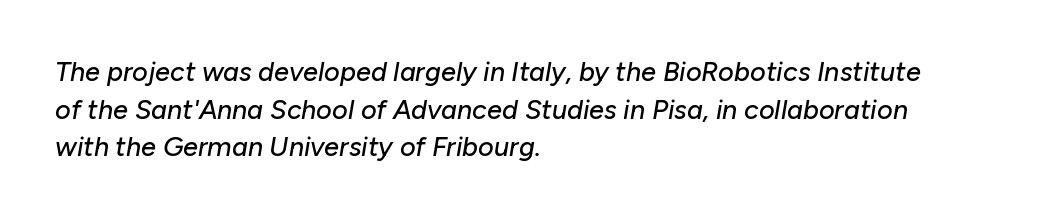
Does the leading feel generous? No, just average. The baseline area is clear. If you drew a line through each stem, it would be angled. Nothing unusual about the tracking: characters are spaced as the font intends.
